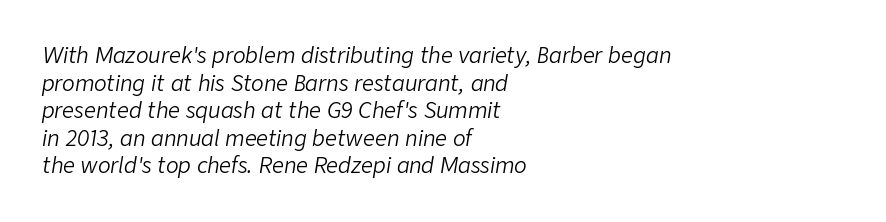
{"italic": "yes", "lean": "right", "slant_degrees": 9, "bold": "no", "underline": "no", "align": "left", "line_spacing": "normal", "line_spacing_ratio": 1.31, "letter_spacing": "normal", "letter_spacing_em": 0.0, "glyph_px": 21}
